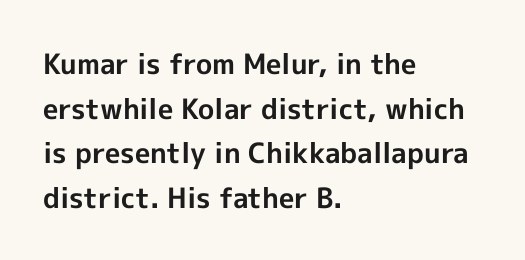
The image shows 28 px bold sans-serif type, upright; set left-aligned, normal line spacing (1.59x), normal letter spacing, not underlined; a medium x-height.
